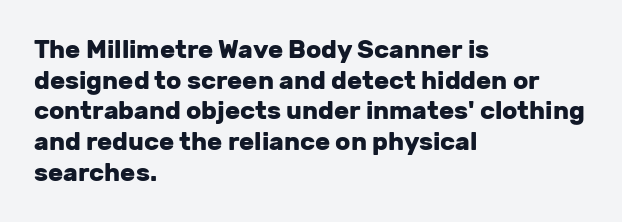
The image shows 25 px bold type, upright; set left-aligned, line spacing 1.23x, normal letter spacing, not underlined.
